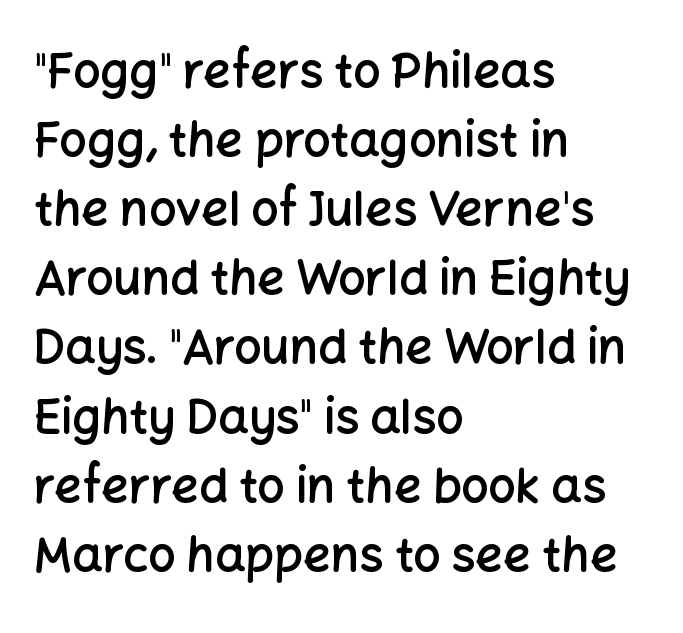
The image shows 48 px semibold sans-serif type, upright; set left-aligned, normal line spacing (1.44x), normal letter spacing, not underlined; low stroke contrast and a medium x-height.
